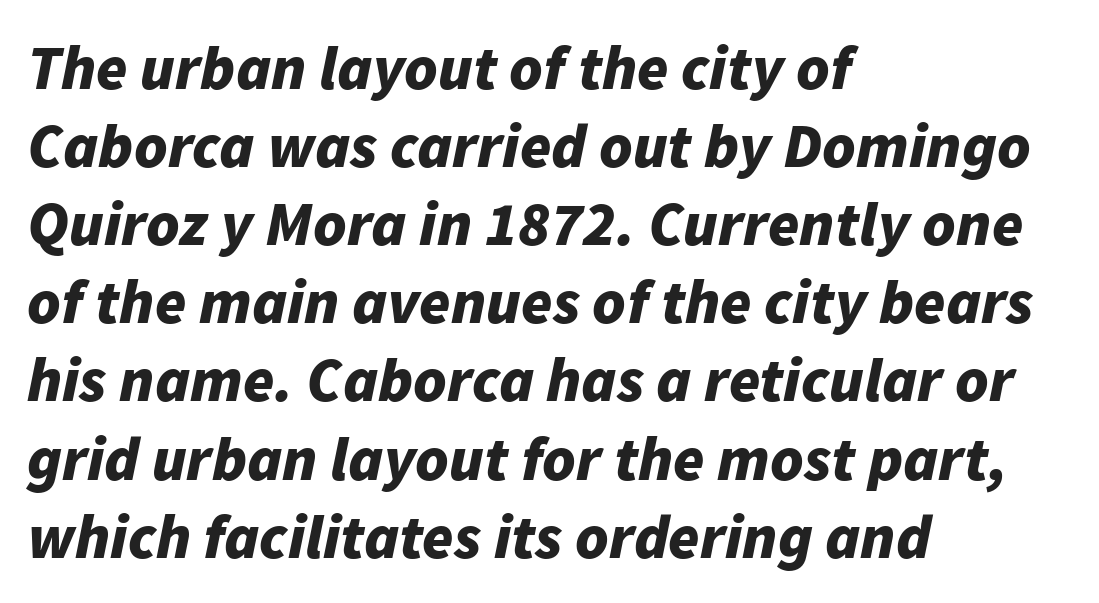
The image shows 63 px bold type, italic (leaning right); set left-aligned, line spacing 1.24x, normal letter spacing, not underlined; low stroke contrast and a medium x-height.
